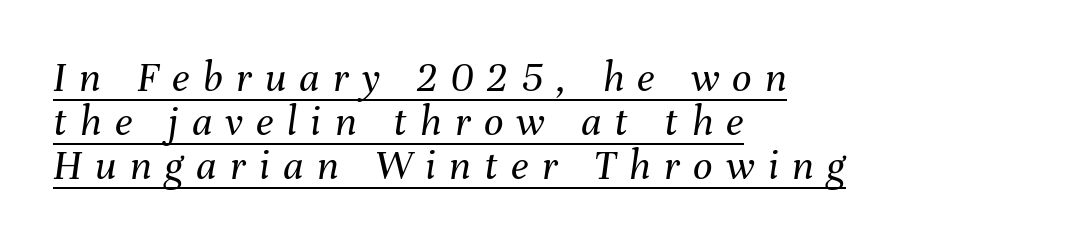
{"italic": "yes", "lean": "right", "slant_degrees": 8, "bold": "no", "weight": "regular", "width": "normal", "stroke_contrast": "medium", "x_height": "medium", "monospaced": "no", "underline": "yes", "align": "left", "line_spacing": "tight", "line_spacing_ratio": 1.02, "letter_spacing": "wide", "letter_spacing_em": 0.31, "glyph_px": 43}
